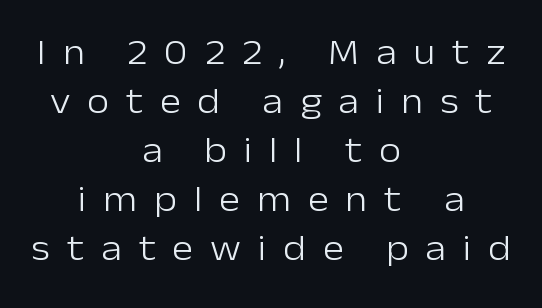
Q: Is the text bold? A: No.
Q: Is the text italic (slanted)? A: No, it is upright.
Q: Is the typeface a serif or a sans-serif typeface? A: Sans-serif.
Q: Is the text underlined? A: No.
Q: How is the paragraph aligned? A: Centered.
Q: Is the spacing between letters normal or unusually wide? A: Unusually wide.
Q: Is the spacing between lines tight, normal or loose? A: Normal.
Q: Width (condensed, normal, or wide)? A: Normal.
Q: Stroke contrast? A: Low.
Q: x-height? A: Medium.
Q: Monospaced? A: No.
